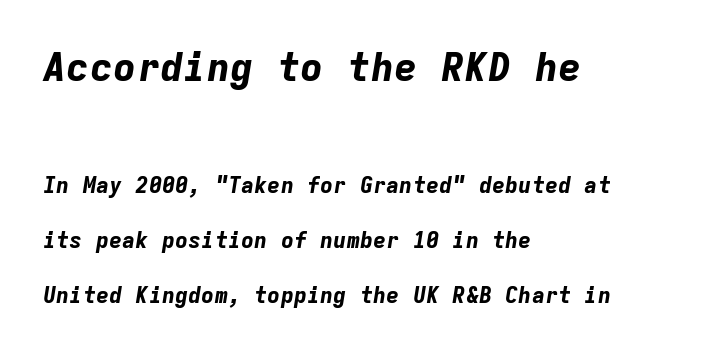
Descenders are the only things crossing below the line. Italic? Definitely — the glyphs are oblique. Size hierarchy here favors the leading block over the trailing one. Inter-character spacing is left at the font's built-in metrics. The rendering uses a bold face; every stroke is thick and dark.
